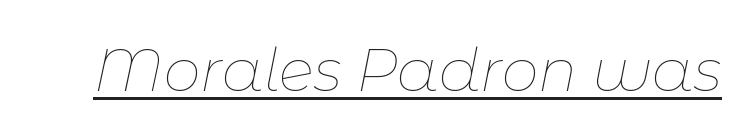
The rendered words wear a rule along their underside. This is not heavy type; no bold has been used. The face used here has a pronounced slope to its letters. Spacing verdict: proportional, widths tailored to each character. Honestly, the letter spacing is just normal — you wouldn't notice it.
